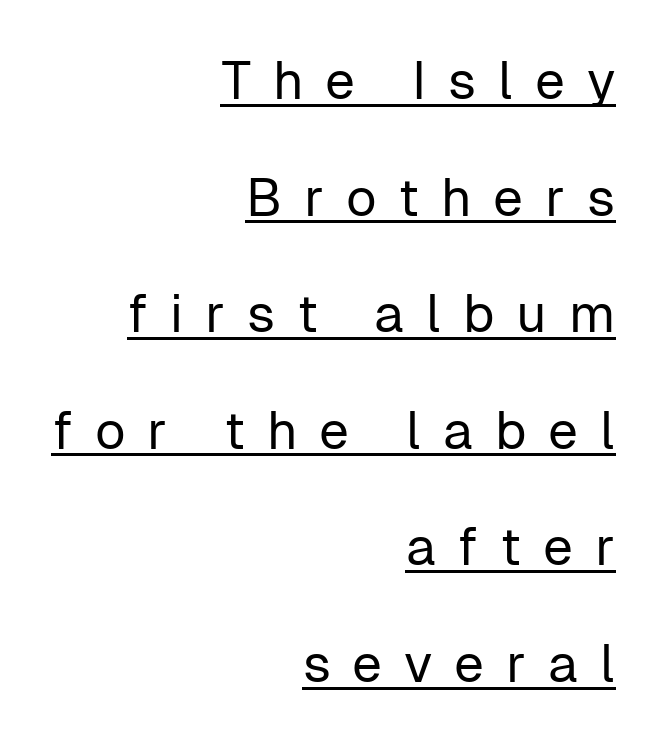
{"serif": "no", "italic": "no", "bold": "no", "weight": "regular", "width": "normal", "stroke_contrast": "low", "x_height": "medium", "monospaced": "no", "underline": "yes", "align": "right", "line_spacing": "loose", "line_spacing_ratio": 2.2, "letter_spacing": "wide", "letter_spacing_em": 0.41, "glyph_px": 53}
